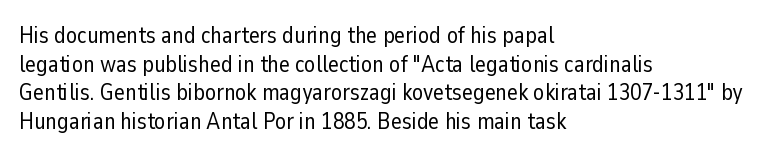
The image shows 23 px text type, upright; set left-aligned, normal line spacing (1.25x), normal letter spacing, not underlined.
